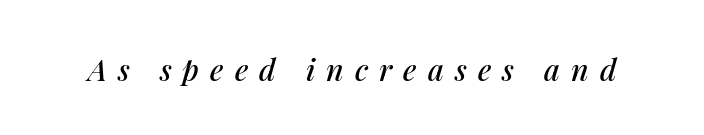
Observe the wide spacing: letters keep a clear distance from each other. The rendering applies a slant to the glyphs. Underline: absent. Looks like regular typesetting: each glyph gets only the width it needs.
